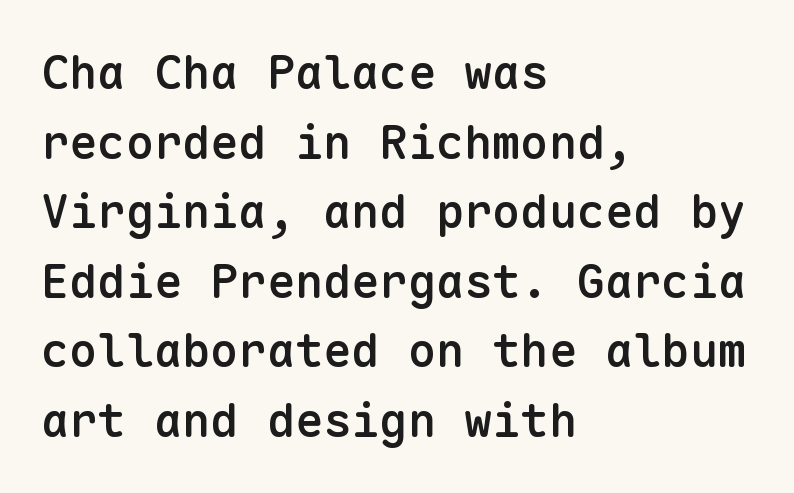
Q: Is the text bold? A: Semi-bold.
Q: Is the text italic (slanted)? A: No, it is upright.
Q: Is the typeface a serif or a sans-serif typeface? A: Sans-serif.
Q: Is the text underlined? A: No.
Q: How is the paragraph aligned? A: Left-aligned.
Q: Is the spacing between letters normal or unusually wide? A: Normal.
Q: Is the spacing between lines tight, normal or loose? A: Normal.
Q: Width (condensed, normal, or wide)? A: Normal.
Q: Stroke contrast? A: Low.
Q: x-height? A: Medium.
Q: Monospaced? A: Yes.
